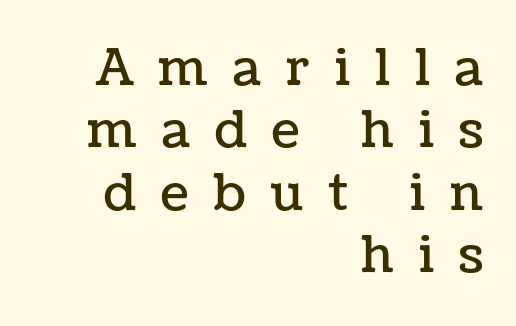
{"italic": "no", "width": "normal", "stroke_contrast": "low", "x_height": "medium", "monospaced": "no", "underline": "no", "align": "right", "line_spacing": "normal", "line_spacing_ratio": 1.25, "letter_spacing": "wide", "letter_spacing_em": 0.5, "glyph_px": 50}
